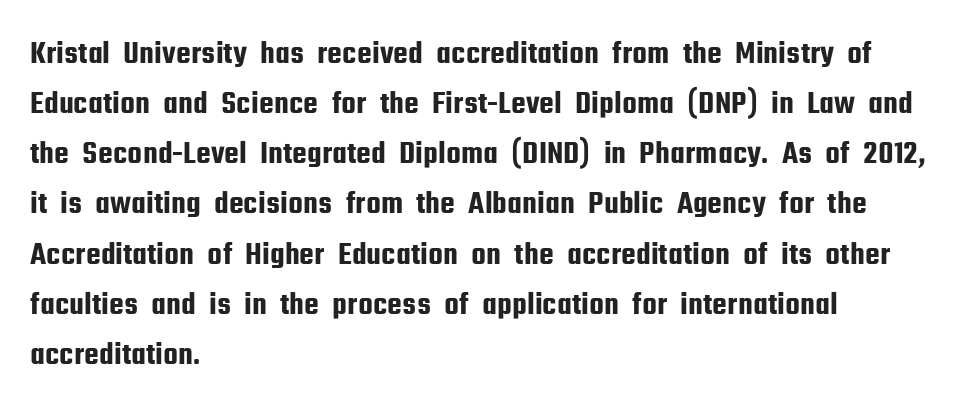
Q: Is the text italic (slanted)? A: No, it is upright.
Q: Is the typeface a serif or a sans-serif typeface? A: Sans-serif.
Q: Is the text underlined? A: No.
Q: How is the paragraph aligned? A: Left-aligned.
Q: Is the spacing between letters normal or unusually wide? A: Normal.
Q: Is the spacing between lines tight, normal or loose? A: Normal.
Q: Width (condensed, normal, or wide)? A: Condensed.
Q: Stroke contrast? A: Low.
Q: x-height? A: Medium.
Q: Monospaced? A: No.
